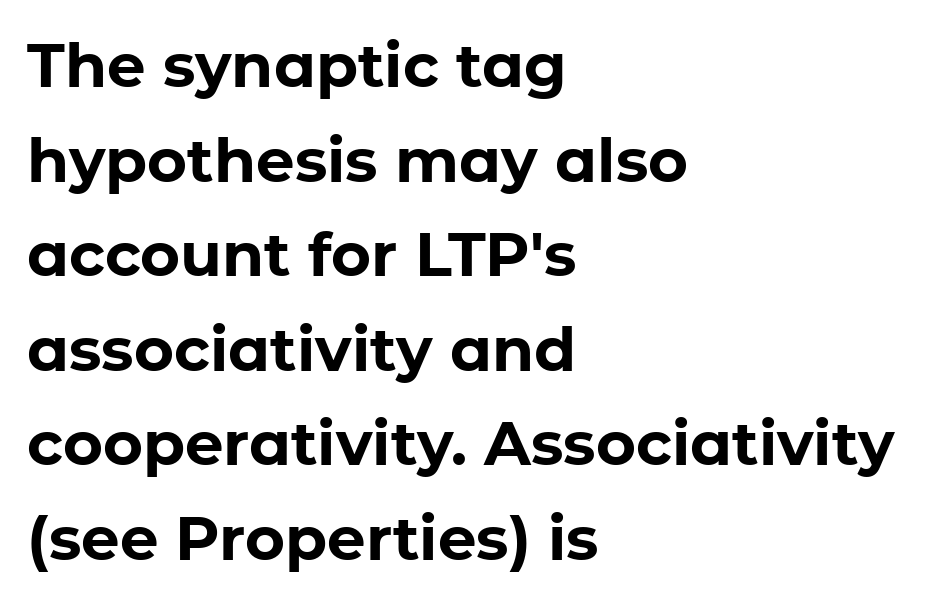
Q: Is the text bold? A: Yes.
Q: Is the text italic (slanted)? A: No, it is upright.
Q: Is the typeface a serif or a sans-serif typeface? A: Sans-serif.
Q: Is the text underlined? A: No.
Q: How is the paragraph aligned? A: Left-aligned.
Q: Is the spacing between letters normal or unusually wide? A: Normal.
Q: Is the spacing between lines tight, normal or loose? A: Normal.
Q: Width (condensed, normal, or wide)? A: Normal.
Q: Stroke contrast? A: Low.
Q: x-height? A: Medium.
Q: Monospaced? A: No.
